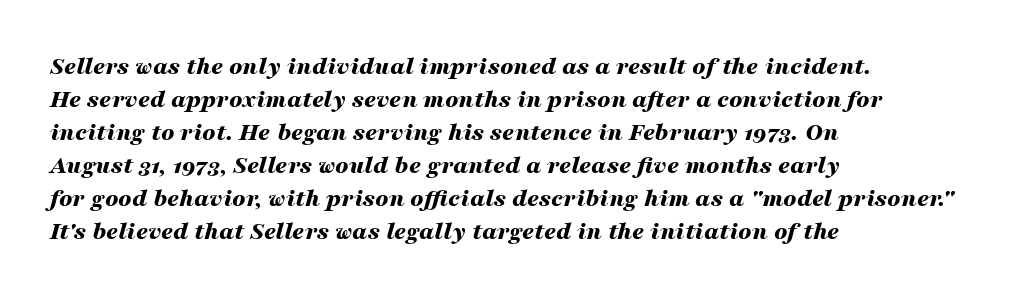
{"italic": "yes", "lean": "right", "slant_degrees": 16, "bold": "yes", "underline": "no", "align": "left", "line_spacing": "normal", "line_spacing_ratio": 1.27, "letter_spacing": "normal", "letter_spacing_em": 0.0, "glyph_px": 26}
